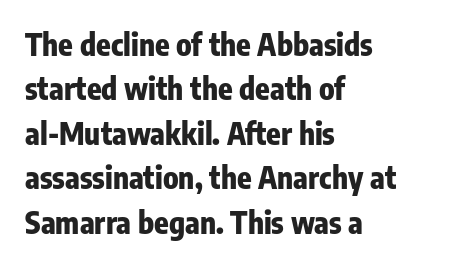
This sample uses plain, unmodified letter spacing. Horizontally, the lines are justified to the leading edge only. The font family rendered here belongs to the sans-serif group. One glance says typical: line gaps are just what's usual.
